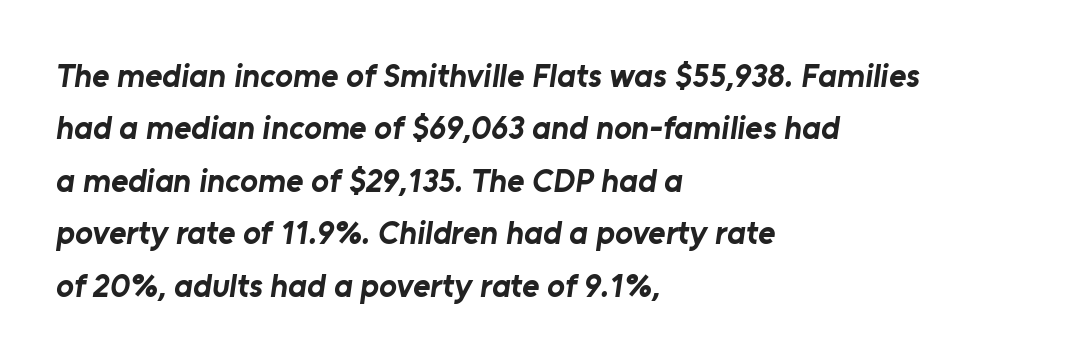
{"serif": "no", "bold": "yes", "weight": "bold", "width": "normal", "stroke_contrast": "low", "x_height": "medium", "monospaced": "no", "underline": "no", "align": "left", "line_spacing": "normal", "line_spacing_ratio": 1.59, "letter_spacing": "normal", "letter_spacing_em": 0.0, "glyph_px": 33}
